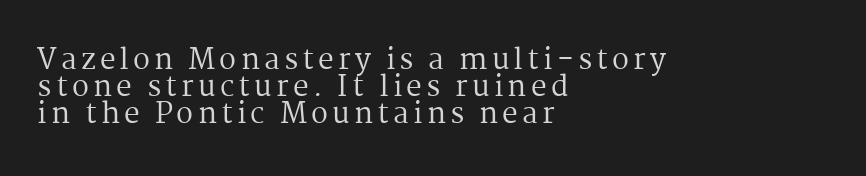
Q: Is the text bold? A: No.
Q: Is the text italic (slanted)? A: No, it is upright.
Q: Is the typeface a serif or a sans-serif typeface? A: Serif.
Q: Is the text underlined? A: No.
Q: How is the paragraph aligned? A: Left-aligned.
Q: Is the spacing between lines tight, normal or loose? A: Tight.
Q: Width (condensed, normal, or wide)? A: Normal.
Q: Stroke contrast? A: Medium.
Q: x-height? A: Medium.
Q: Monospaced? A: No.
